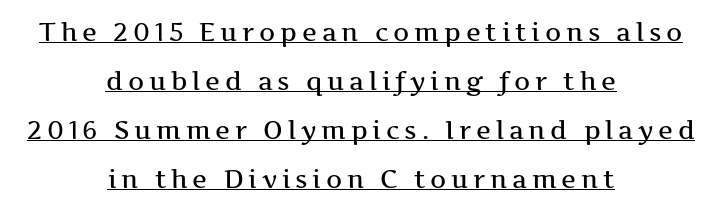
The image shows 25 px text type, upright; set centered, loose line spacing (1.96x), underlined.
